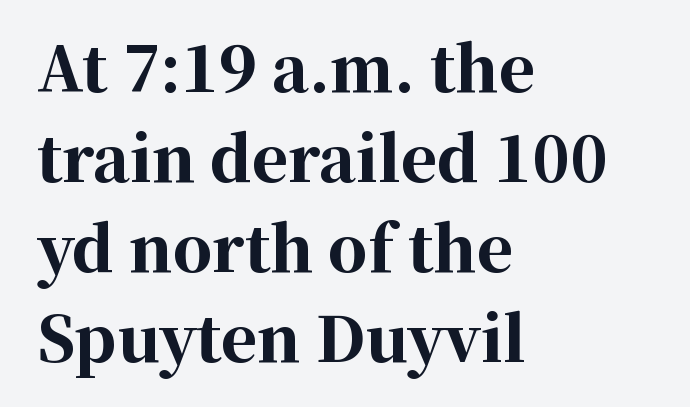
The image shows 62 px bold serif type, upright; set left-aligned, normal line spacing (1.45x), normal letter spacing, not underlined; high stroke contrast and a medium x-height.
